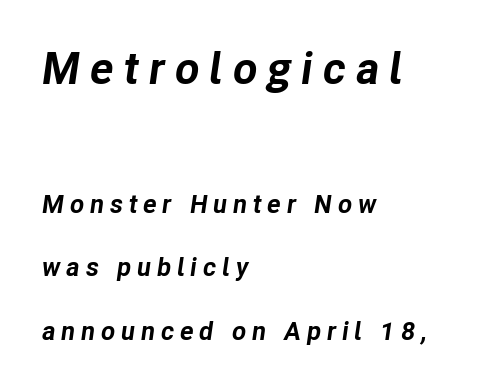
{"italic": "yes", "lean": "right", "slant_degrees": 8, "bold": "yes", "weight": "bold", "width": "normal", "stroke_contrast": "low", "x_height": "medium", "monospaced": "no", "underline": "no", "align": "left", "line_spacing": "loose", "line_spacing_ratio": 2.44, "letter_spacing": "wide", "letter_spacing_em": 0.22, "larger_block": "first", "size_ratio": 1.73, "glyph_px": 45}
